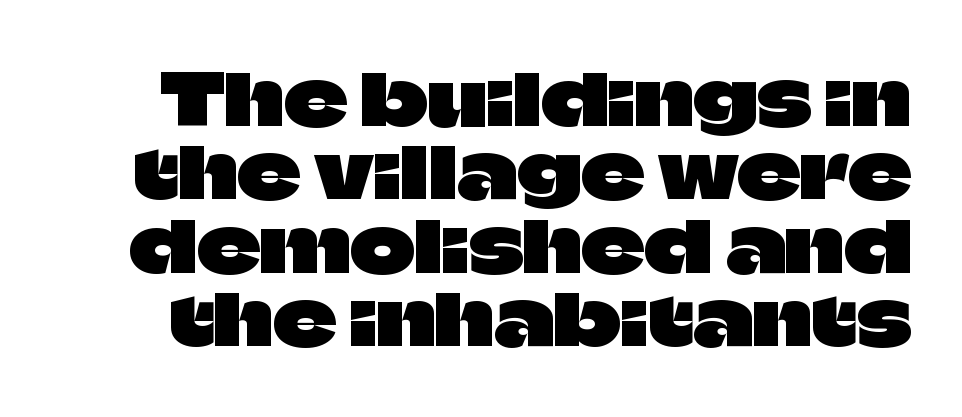
{"serif": "no", "italic": "no", "width": "normal", "stroke_contrast": "low", "x_height": "large", "monospaced": "no", "underline": "no", "line_spacing": "tight", "line_spacing_ratio": 1.05, "letter_spacing": "normal", "letter_spacing_em": 0.0, "glyph_px": 70}
